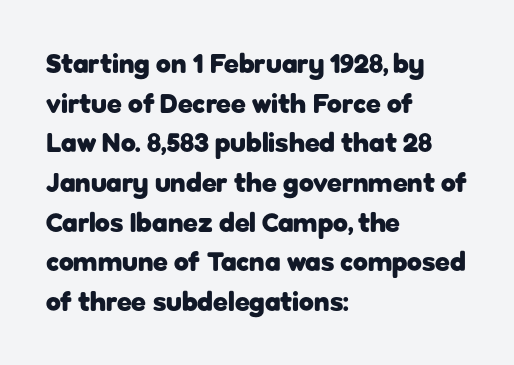
{"italic": "no", "bold": "yes", "underline": "no", "align": "left", "line_spacing": "normal", "line_spacing_ratio": 1.47, "letter_spacing": "normal", "letter_spacing_em": 0.0, "glyph_px": 27}
